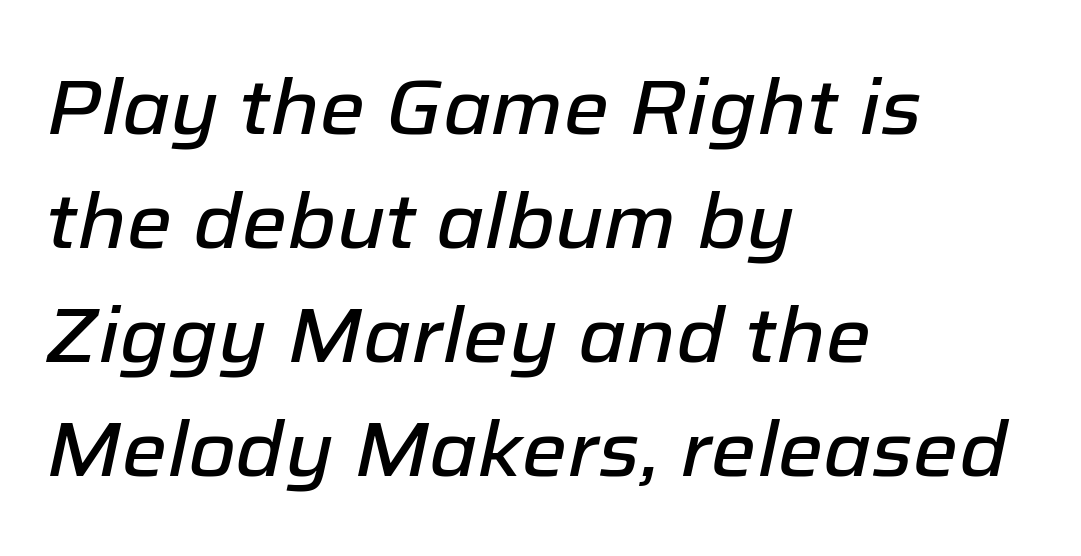
The text block is weighted toward the left margin, trailing off unevenly rightward. It's the slanting kind of type. Here the designer chose a conventional face with non-uniform glyph widths. This rendering features lettering with no underline.
